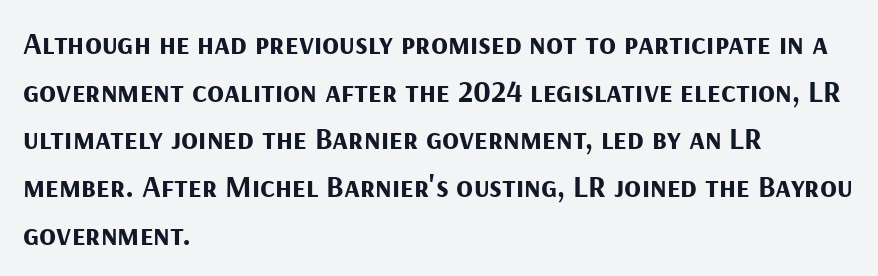
{"serif": "no", "italic": "no", "bold": "yes", "weight": "bold", "width": "normal", "stroke_contrast": "medium", "x_height": "medium", "monospaced": "no", "underline": "no", "align": "left", "line_spacing": "normal", "line_spacing_ratio": 1.54, "letter_spacing": "normal", "letter_spacing_em": 0.0, "glyph_px": 31}
